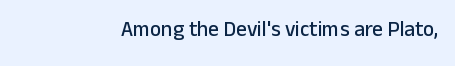
Q: Is the text italic (slanted)? A: No, it is upright.
Q: Is the text underlined? A: No.
Q: Is the spacing between letters normal or unusually wide? A: Normal.
